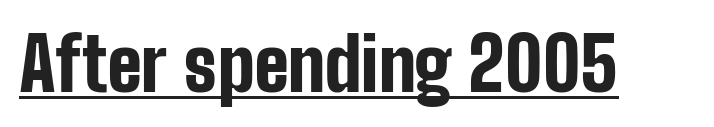
The horizontal fit of the characters is conventional and even. Spacing verdict: proportional, widths tailored to each character. Every character sits straight up, as roman type does. Underlined type. Are there feet on the stems? There aren't — it's a sans. Plenty of ink on the page — the face is bold.
